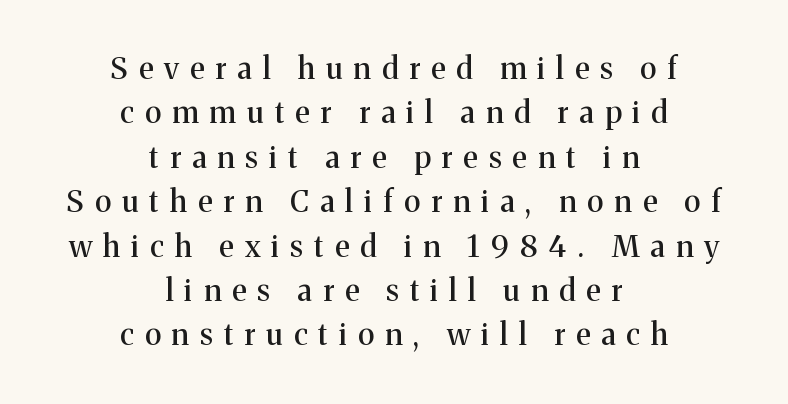
The image shows 30 px serif type, upright; set centered, normal line spacing (1.48x), unusually wide letter spacing (+0.37 em), not underlined; medium stroke contrast and a medium x-height.
